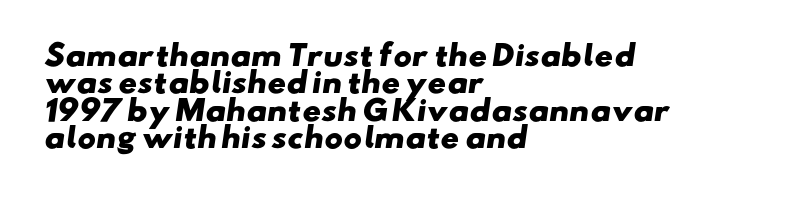
{"serif": "no", "bold": "yes", "weight": "heavy", "width": "wide", "stroke_contrast": "low", "x_height": "small", "monospaced": "no", "underline": "no", "align": "left", "line_spacing": "tight", "line_spacing_ratio": 0.98, "letter_spacing": "normal", "letter_spacing_em": 0.0, "glyph_px": 28}
